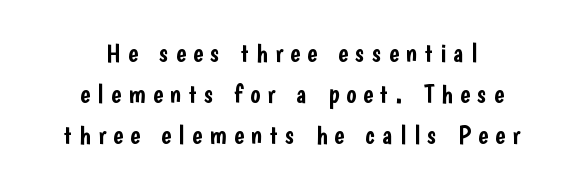
The image shows 27 px text type, upright; set centered, normal line spacing (1.52x), unusually wide letter spacing (+0.27 em), not underlined.
